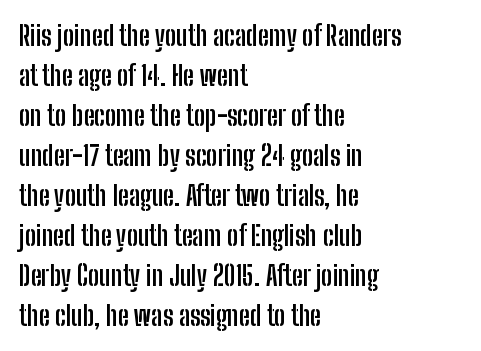
{"italic": "no", "bold": "yes", "underline": "no", "align": "left", "line_spacing": "normal", "line_spacing_ratio": 1.48, "letter_spacing": "normal", "letter_spacing_em": 0.0, "glyph_px": 27}
